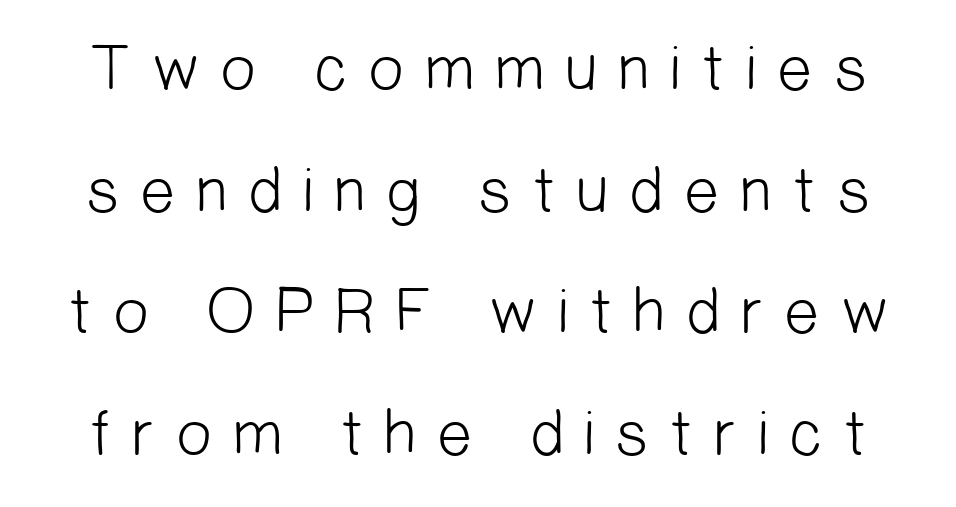
{"serif": "no", "bold": "no", "weight": "light", "width": "normal", "stroke_contrast": "low", "x_height": "medium", "monospaced": "no", "underline": "no", "line_spacing_ratio": 1.87, "letter_spacing": "wide", "letter_spacing_em": 0.26, "glyph_px": 65}
